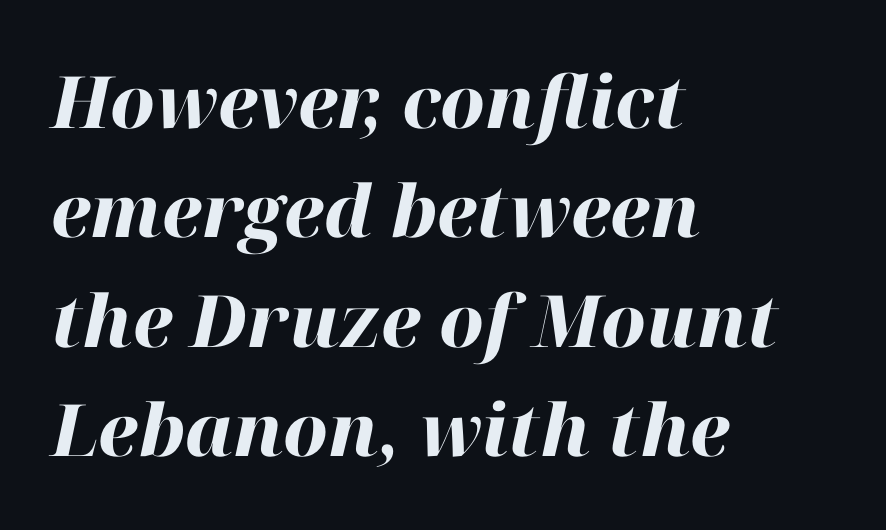
The image shows 72 px heavy type, italic (leaning right); set left-aligned, normal line spacing (1.52x), normal letter spacing, not underlined; high stroke contrast and a medium x-height.
